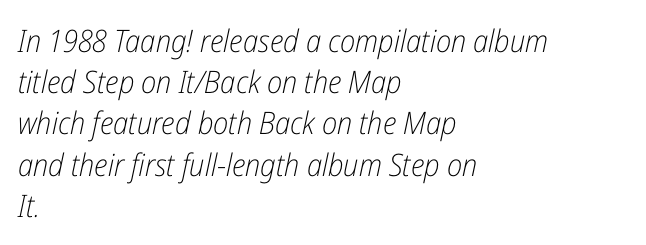
{"italic": "yes", "lean": "right", "slant_degrees": 12, "bold": "no", "weight": "light", "width": "condensed", "stroke_contrast": "low", "x_height": "medium", "monospaced": "no", "underline": "no", "align": "left", "line_spacing": "normal", "line_spacing_ratio": 1.33, "letter_spacing": "normal", "letter_spacing_em": 0.0, "glyph_px": 31}
